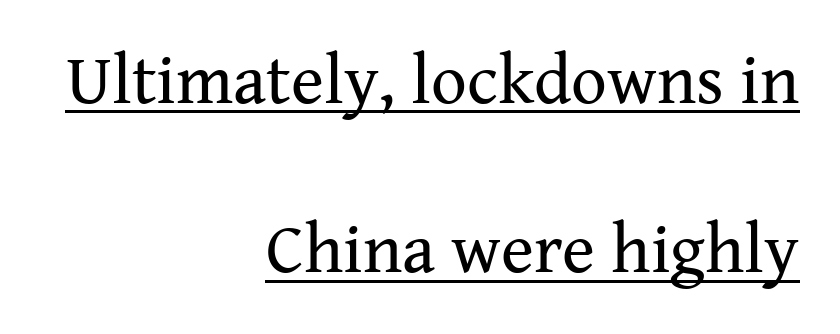
Q: Is the text bold? A: No.
Q: Is the text italic (slanted)? A: No, it is upright.
Q: Is the typeface a serif or a sans-serif typeface? A: Serif.
Q: Is the text underlined? A: Yes.
Q: How is the paragraph aligned? A: Right-aligned.
Q: Is the spacing between letters normal or unusually wide? A: Normal.
Q: Is the spacing between lines tight, normal or loose? A: Loose.
Q: Width (condensed, normal, or wide)? A: Normal.
Q: Stroke contrast? A: Medium.
Q: x-height? A: Medium.
Q: Monospaced? A: No.
